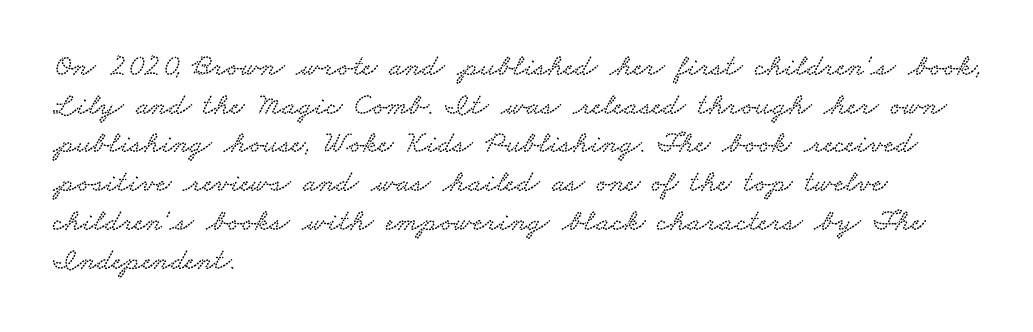
The image shows 31 px wide serif type; set left-aligned, normal line spacing (1.25x), normal letter spacing, not underlined; low stroke contrast and a small x-height.
